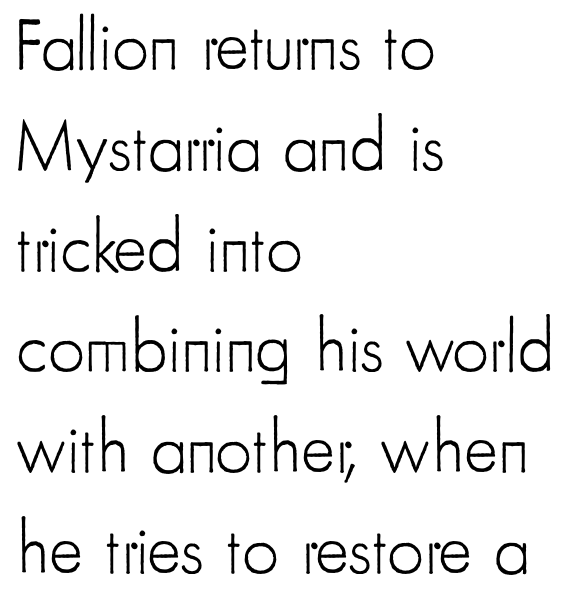
Q: Is the text bold? A: No.
Q: Is the text italic (slanted)? A: No, it is upright.
Q: Is the typeface a serif or a sans-serif typeface? A: Sans-serif.
Q: Is the text underlined? A: No.
Q: How is the paragraph aligned? A: Left-aligned.
Q: Is the spacing between letters normal or unusually wide? A: Normal.
Q: Is the spacing between lines tight, normal or loose? A: Normal.
Q: Width (condensed, normal, or wide)? A: Condensed.
Q: Stroke contrast? A: Low.
Q: x-height? A: Small.
Q: Monospaced? A: No.
